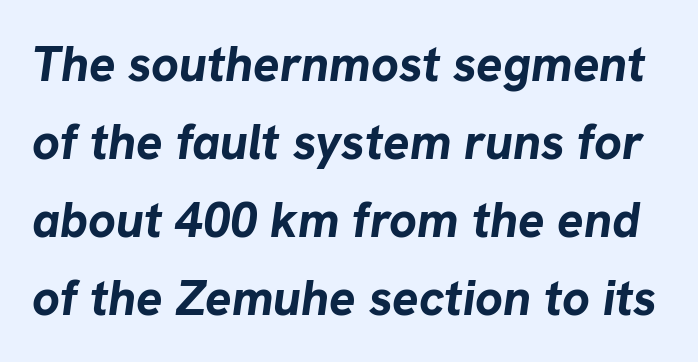
The image shows 49 px bold type, italic (leaning right); set normal line spacing (1.59x), normal letter spacing, not underlined; low stroke contrast and a medium x-height.
